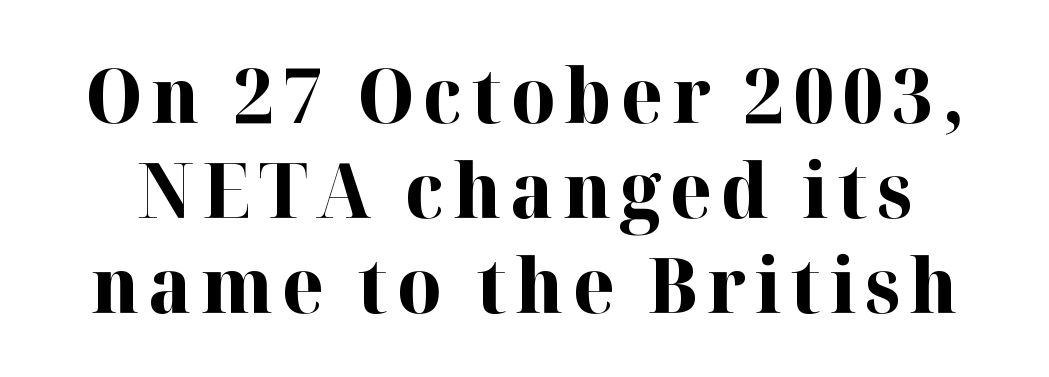
The image shows 76 px bold serif type, upright; set normal line spacing (1.25x), not underlined; high stroke contrast and a medium x-height.
